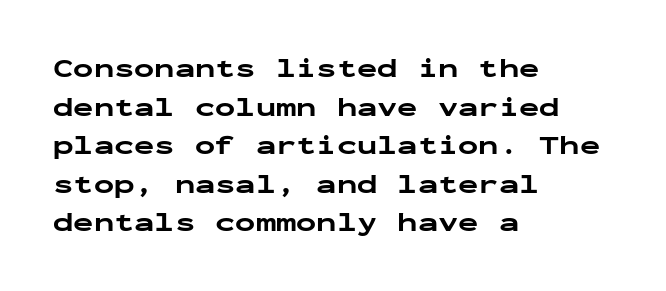
{"italic": "no", "bold": "yes", "underline": "no", "align": "left", "line_spacing": "normal", "line_spacing_ratio": 1.43, "letter_spacing": "normal", "letter_spacing_em": 0.0, "glyph_px": 27}
